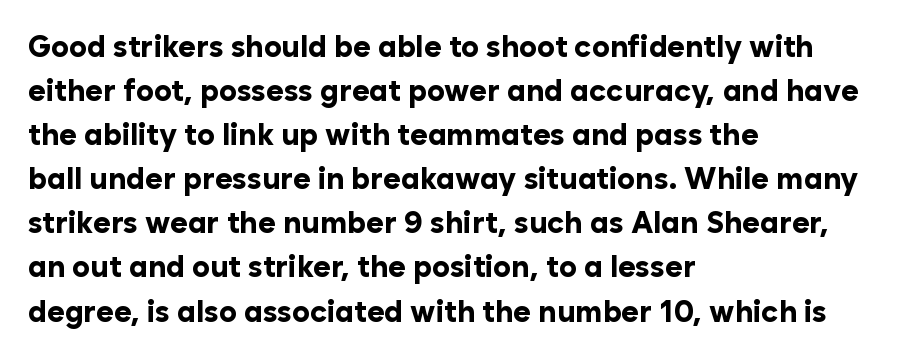
Only glyphs here, with clear space below each row. Compared with typical body copy, the letter spacing here is the same. In terms of weight, the rendering is a true, heavy bold. Does the type have serifs? No, each stem ends abruptly. The letters stand upright; this is a roman face.
